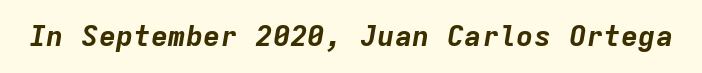
The image shows 29 px bold type, italic (leaning right), monospaced; set normal letter spacing, not underlined; low stroke contrast and a medium x-height.
